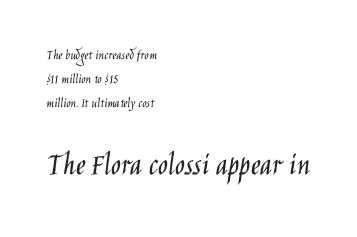
{"serif": "no", "bold": "no", "weight": "light", "width": "condensed", "stroke_contrast": "low", "x_height": "large", "monospaced": "no", "underline": "no", "align": "left", "line_spacing": "normal", "line_spacing_ratio": 1.7, "letter_spacing": "normal", "letter_spacing_em": 0.0, "larger_block": "second", "size_ratio": 2.36, "glyph_px": 33}
